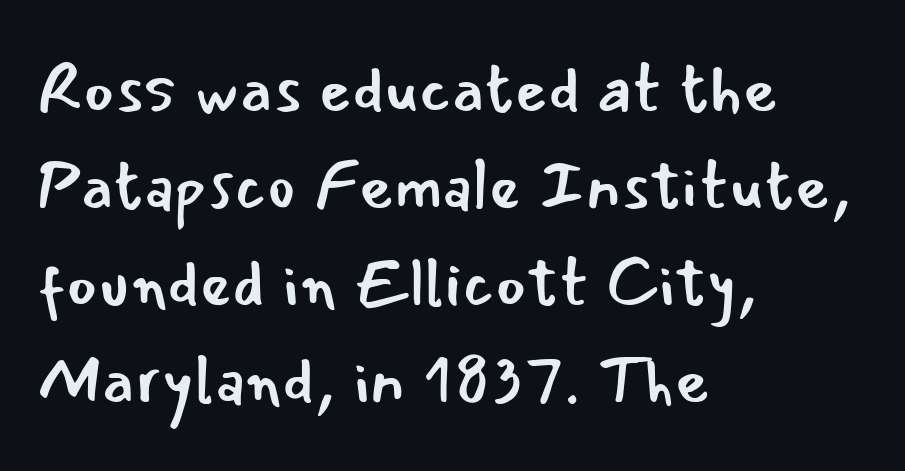
Spacing between characters is what you'd get straight out of the box. A typesetter would label this face a sans. No letter is thick-stroked: the sample isn't bold. Proportional: the letters do not fall into vertical columns. The lines sit at an ordinary, default distance from one another.
